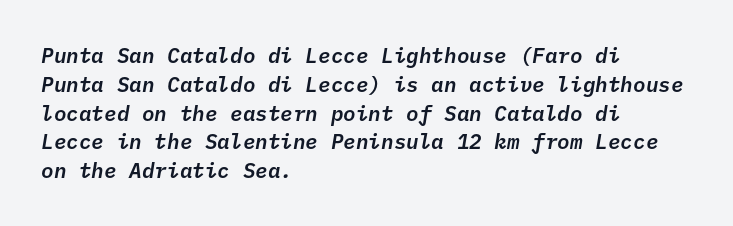
Q: Is the text italic (slanted)? A: Yes, it leans right by about 10 degrees.
Q: Is the text underlined? A: No.
Q: How is the paragraph aligned? A: Left-aligned.
Q: Is the spacing between letters normal or unusually wide? A: Normal.
Q: Is the spacing between lines tight, normal or loose? A: Normal.
